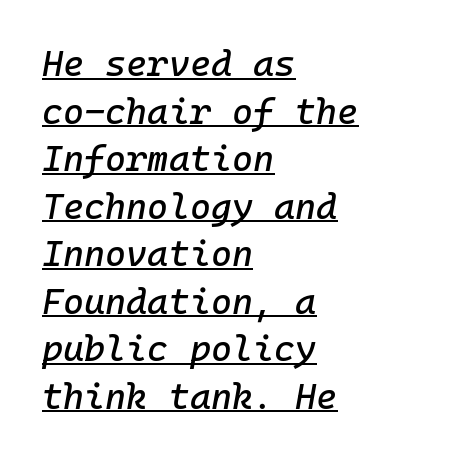
Q: Is the text italic (slanted)? A: Yes, it leans right by about 10 degrees.
Q: Is the text underlined? A: Yes.
Q: How is the paragraph aligned? A: Left-aligned.
Q: Is the spacing between letters normal or unusually wide? A: Normal.
Q: Is the spacing between lines tight, normal or loose? A: Normal.
Q: Width (condensed, normal, or wide)? A: Normal.
Q: Stroke contrast? A: Low.
Q: x-height? A: Medium.
